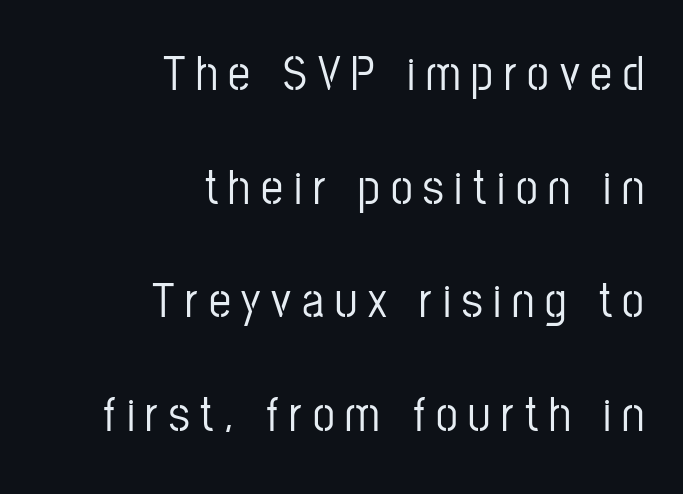
The image shows 49 px condensed sans-serif type, upright; set right-aligned, loose line spacing (2.32x), unusually wide letter spacing (+0.22 em), not underlined; low stroke contrast and a medium x-height.
